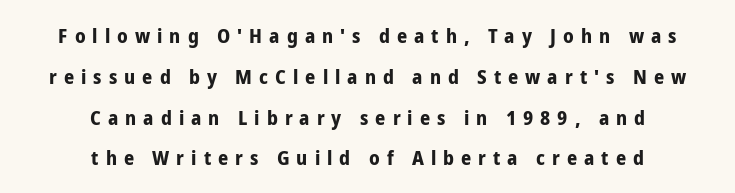
Every letter is thick-stroked: bold, no question. Check under the words: just untouched page. In terms of letterspacing, this is a distinctly airy, spread setting. Every character sits straight up, as roman type does. A centered setting, common on invitations and titles, is used for this passage. The vertical gap from one line to the next is large.
